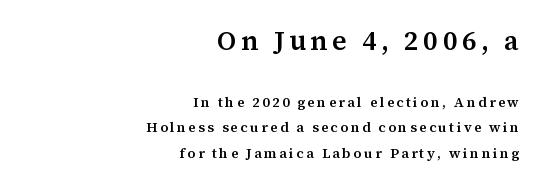
Q: Is the text bold? A: Semi-bold.
Q: Is the text italic (slanted)? A: No, it is upright.
Q: Is the text underlined? A: No.
Q: How is the paragraph aligned? A: Right-aligned.
Q: Which block of text is set in a larger size, the first (top) or the second (bottom)? A: The first (top) one.
